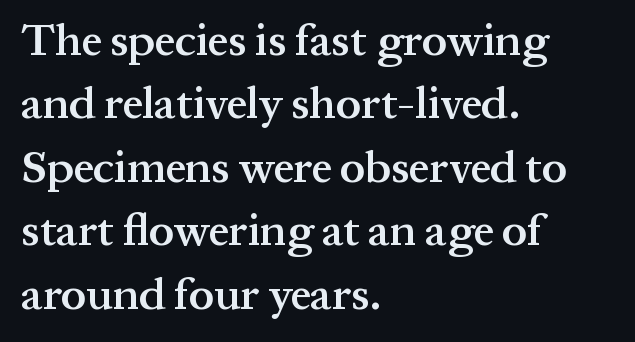
Q: Is the text bold? A: Semi-bold.
Q: Is the text italic (slanted)? A: No, it is upright.
Q: Is the typeface a serif or a sans-serif typeface? A: Serif.
Q: Is the text underlined? A: No.
Q: How is the paragraph aligned? A: Left-aligned.
Q: Is the spacing between letters normal or unusually wide? A: Normal.
Q: Is the spacing between lines tight, normal or loose? A: Normal.
Q: Width (condensed, normal, or wide)? A: Normal.
Q: Stroke contrast? A: Medium.
Q: x-height? A: Medium.
Q: Monospaced? A: No.
